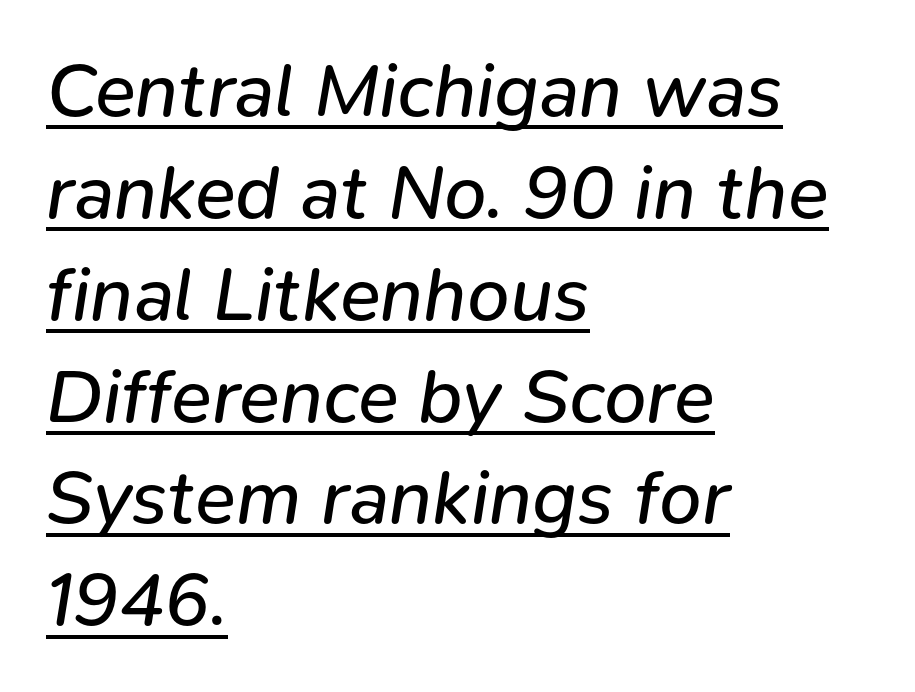
The image shows 76 px regular-weight type, italic (leaning right); set left-aligned, normal line spacing (1.34x), normal letter spacing, underlined; low stroke contrast and a medium x-height.
